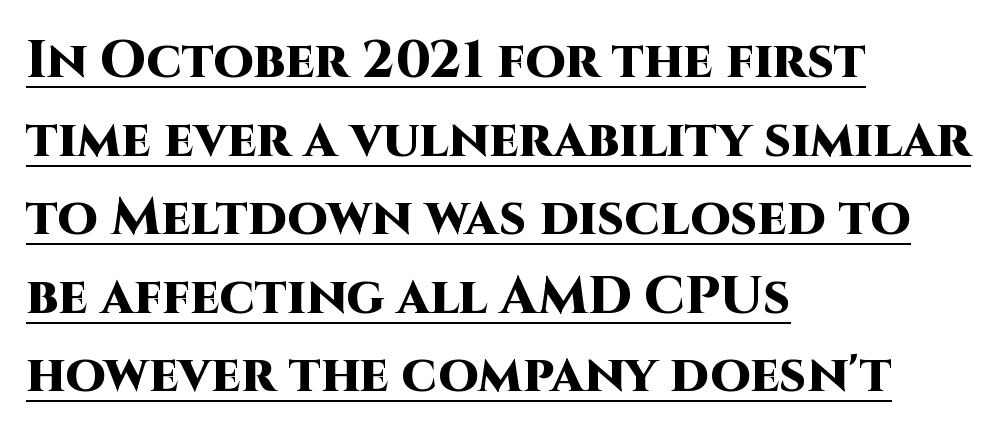
Think of a printed novel: that variable character pitch is what you see here. The lettering holds an erect, upright posture throughout. Strong, thick strokes mark this as bold type. Classification — sans serif. Does the copy run flush right? No — it runs flush left. Does the leading feel generous? No, just average.
